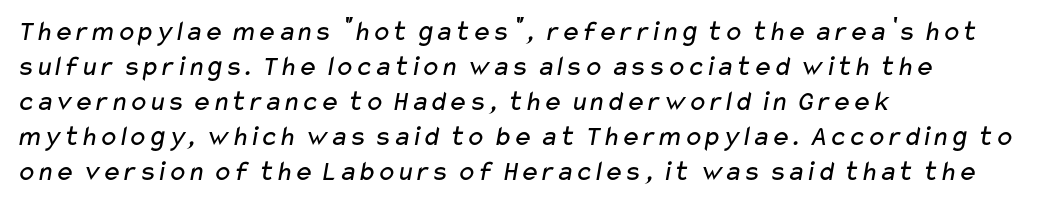
{"serif": "no", "bold": "no", "weight": "regular", "width": "wide", "stroke_contrast": "low", "x_height": "medium", "monospaced": "no", "underline": "no", "align": "left", "line_spacing_ratio": 1.21, "letter_spacing": "normal", "letter_spacing_em": 0.0, "glyph_px": 29}
